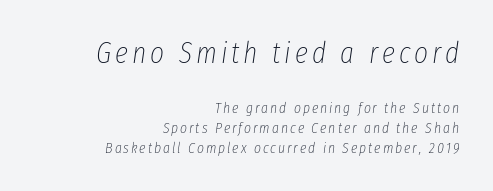
The image shows 30 px thin, condensed type, italic (leaning right); set right-aligned, normal line spacing (1.33x), not underlined; the first (top) block is 2.0x larger; low stroke contrast and a medium x-height.
